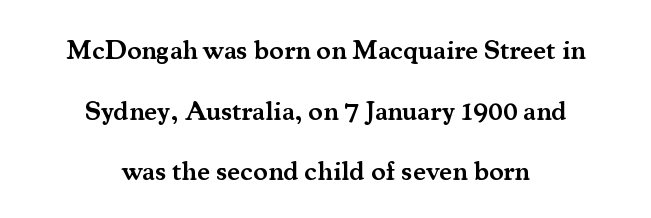
{"italic": "no", "bold": "semi", "underline": "no", "align": "center", "line_spacing": "loose", "line_spacing_ratio": 2.25, "letter_spacing": "normal", "letter_spacing_em": 0.0, "glyph_px": 27}
